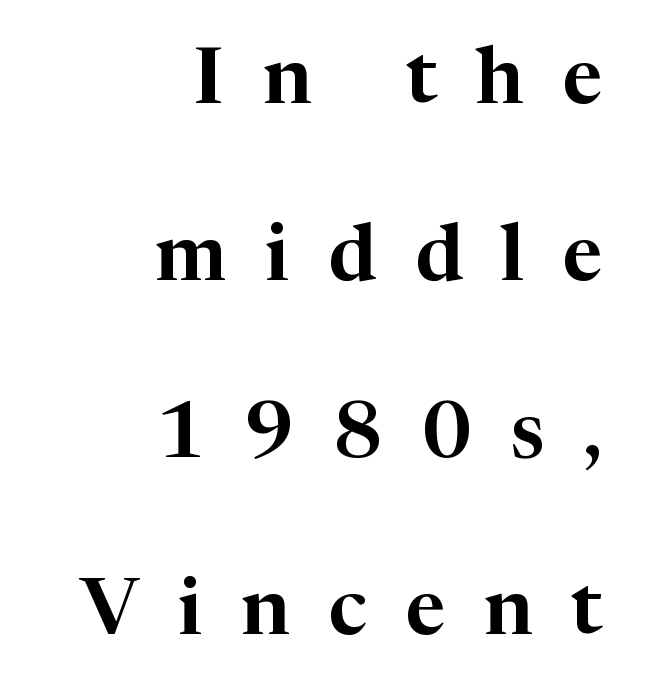
The image shows 79 px serif type, upright; set right-aligned, loose line spacing (2.24x), unusually wide letter spacing (+0.49 em), not underlined; high stroke contrast and a medium x-height.
